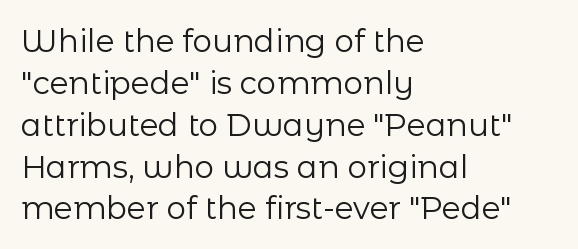
The horizontal fit of the characters is conventional and even. Nobody drew a line under any word here. Honestly, the row spacing looks completely unremarkable. A light-to-regular cut is what we see here. One-word summary of the alignment: left.
